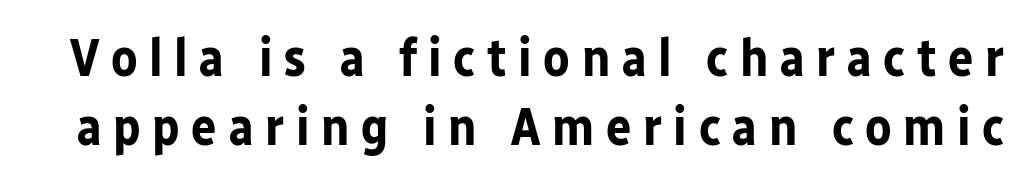
Strong, thick strokes mark this as bold type. Summary of vertical rhythm: regular, with standard interline spacing. Clear beneath every line of the passage. Is this a fixed-width face? No — the glyphs have proportional, varying widths. How are the letters spaced? Widely, with obvious added tracking.
